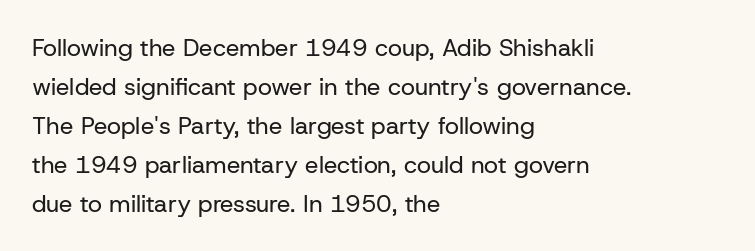
The image shows 24 px text type, upright; set left-aligned, normal line spacing (1.62x), normal letter spacing, not underlined.
